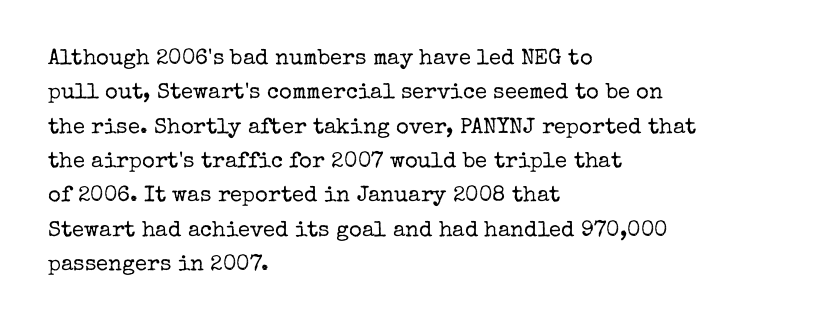
The image shows 22 px text type, upright; set left-aligned, normal line spacing (1.56x), normal letter spacing, not underlined.
